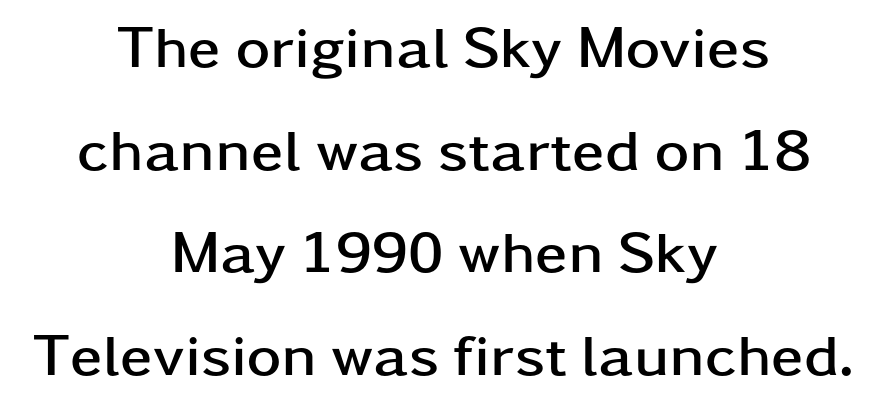
Q: Is the text bold? A: Yes.
Q: Is the text italic (slanted)? A: No, it is upright.
Q: Is the typeface a serif or a sans-serif typeface? A: Sans-serif.
Q: Is the text underlined? A: No.
Q: How is the paragraph aligned? A: Centered.
Q: Is the spacing between letters normal or unusually wide? A: Normal.
Q: Width (condensed, normal, or wide)? A: Wide.
Q: Stroke contrast? A: Low.
Q: x-height? A: Medium.
Q: Monospaced? A: No.
